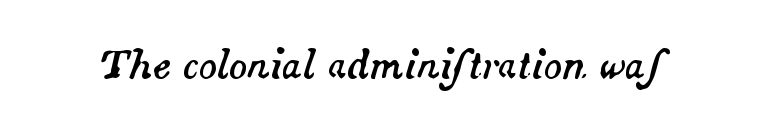
Do the characters align in a grid? No, the font is proportional. Check the space under the baseline: it is left empty. The typography opts for an oblique posture over an upright one. Does extra space separate the letters? No, they use regular spacing.
